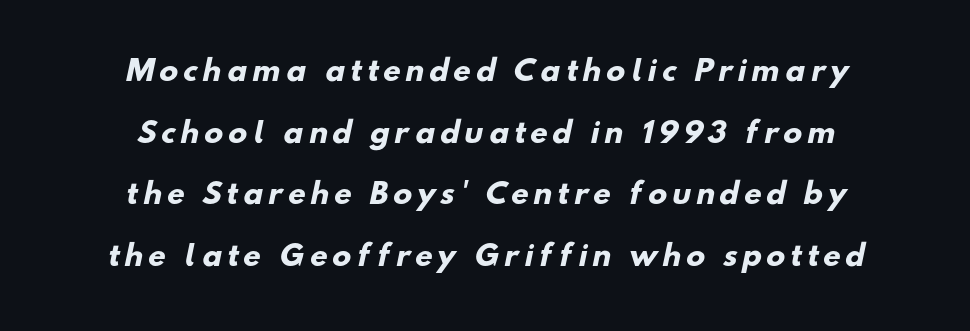
The passage shown is typed in a proportional face where columns would drift. The glyphs have the mass of a bold cut. Students, observe: this is what heavily led, spacious text looks like. Descenders hang freely into open space. If you folded the block vertically in half, each line would mirror itself in length. Each letter's strokes conclude bluntly, with no projecting serifs.
